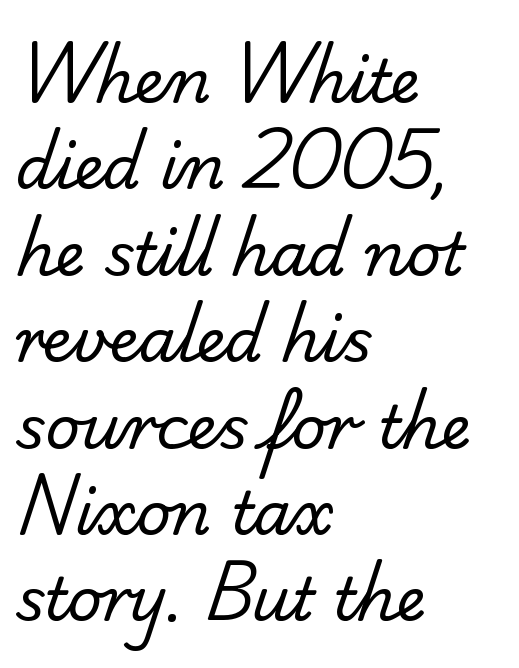
{"serif": "no", "bold": "no", "weight": "regular", "width": "normal", "stroke_contrast": "low", "x_height": "small", "monospaced": "no", "underline": "no", "align": "left", "line_spacing": "normal", "line_spacing_ratio": 1.44, "letter_spacing": "normal", "letter_spacing_em": 0.0, "glyph_px": 60}
